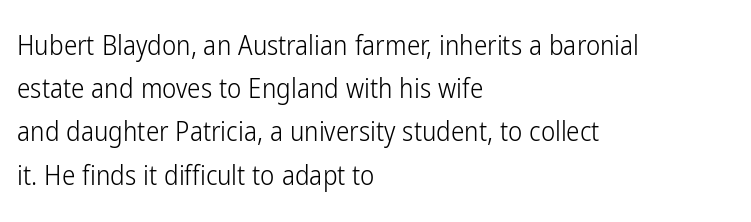
Posture: straight, roman, zero tilt. Notice how descenders clear the ascenders below comfortably — that's standard leading. Visually the block forms a straight wall on the left and a jagged coastline on the right. Descenders hang freely into open space. The type is set solid horizontally, with unmodified tracking. Heft: none added — not bold.
